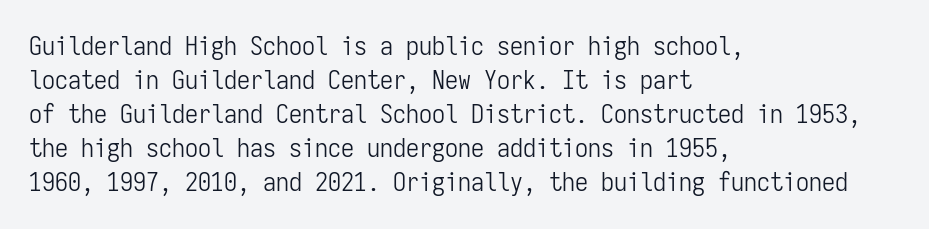
Q: Is the text bold? A: No.
Q: Is the text italic (slanted)? A: No, it is upright.
Q: Is the text underlined? A: No.
Q: How is the paragraph aligned? A: Left-aligned.
Q: Is the spacing between letters normal or unusually wide? A: Normal.
Q: Is the spacing between lines tight, normal or loose? A: Normal.
